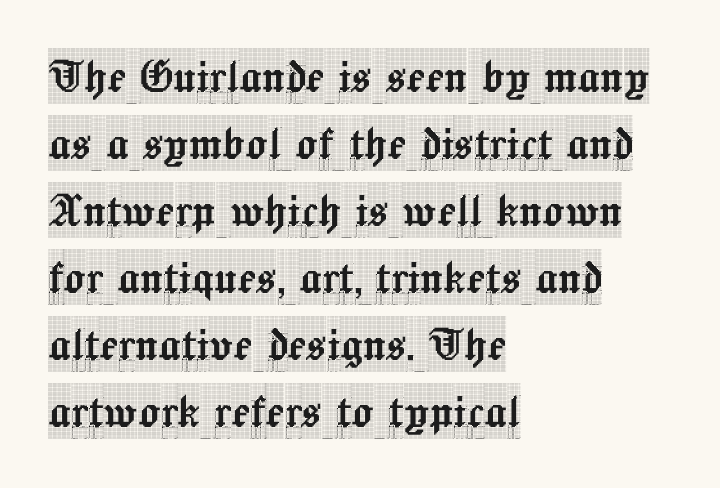
The passage shown is not underscored anywhere. Look at the bottom of the vertical strokes: they flare into serifs here. Tracking value appears to be zero — textbook default spacing. Does the copy run flush right? No — it runs flush left. Note the varied advance widths — an 'i' is clearly narrower than an 'm'.
